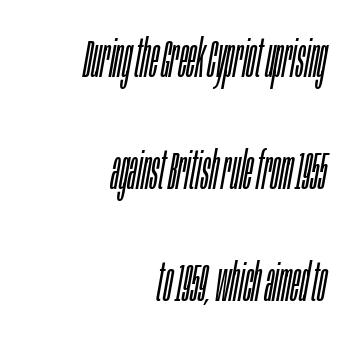
Notice the wide empty band between every row — that's loose leading. Rule under the text: the space is simply empty. Character widths vary here, with narrow letters taking less room than wide ones. On a weight scale, this lands at 450 or below.
